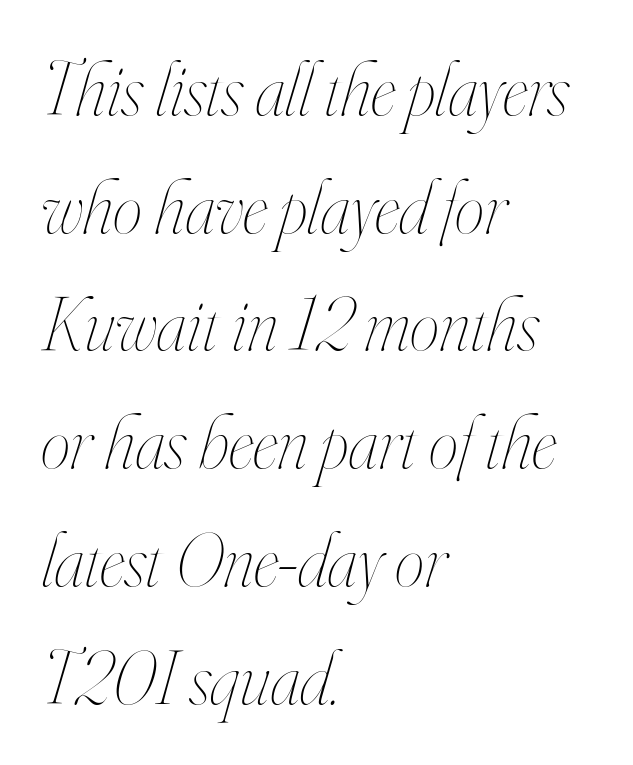
Leading matches the norm, producing a regular column. The passage shown is typed in a proportional face where columns would drift. Each row of text sits above clean, open space. No heavy texture on the line: the type isn't bold. The type is set solid horizontally, with unmodified tracking. Every character sits at an angle, as italics do.
